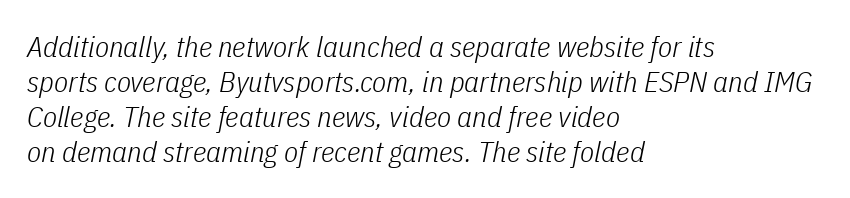
{"italic": "yes", "lean": "right", "slant_degrees": 11, "bold": "no", "weight": "light", "width": "condensed", "stroke_contrast": "low", "x_height": "medium", "monospaced": "no", "underline": "no", "align": "left", "line_spacing_ratio": 1.21, "letter_spacing": "normal", "letter_spacing_em": 0.0, "glyph_px": 29}
